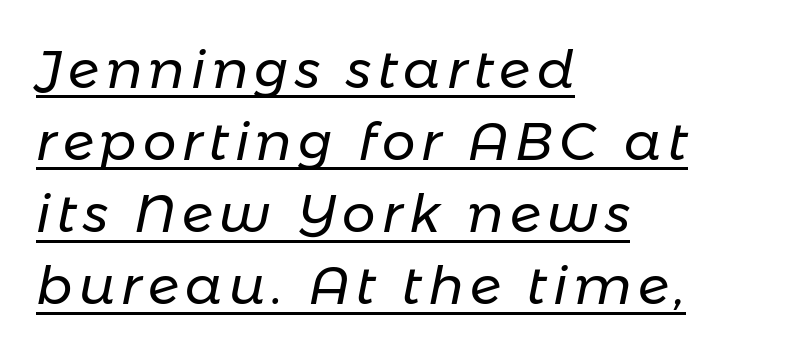
The image shows 53 px regular-weight type, italic (leaning right); set left-aligned, normal line spacing (1.36x), underlined; low stroke contrast and a medium x-height.
